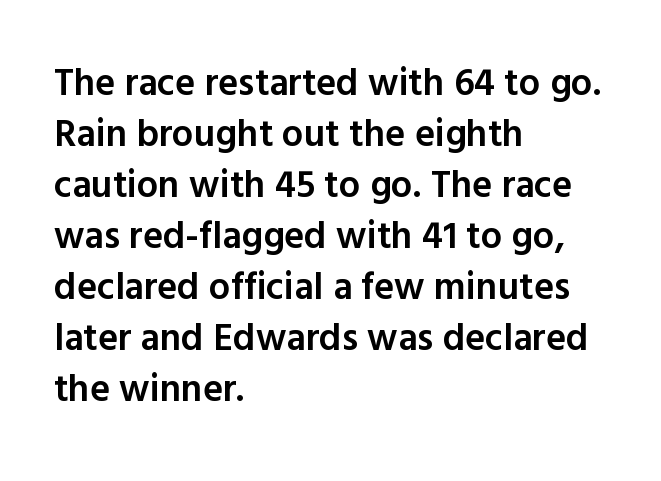
Q: Is the text bold? A: Semi-bold.
Q: Is the text italic (slanted)? A: No, it is upright.
Q: Is the typeface a serif or a sans-serif typeface? A: Sans-serif.
Q: Is the text underlined? A: No.
Q: How is the paragraph aligned? A: Left-aligned.
Q: Is the spacing between letters normal or unusually wide? A: Normal.
Q: Is the spacing between lines tight, normal or loose? A: Normal.
Q: Width (condensed, normal, or wide)? A: Normal.
Q: x-height? A: Medium.
Q: Monospaced? A: No.
